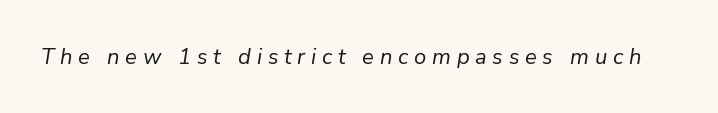
Q: Is the text bold? A: No.
Q: Is the text italic (slanted)? A: Yes, it leans right by about 9 degrees.
Q: Is the text underlined? A: No.
Q: Is the spacing between letters normal or unusually wide? A: Unusually wide.
